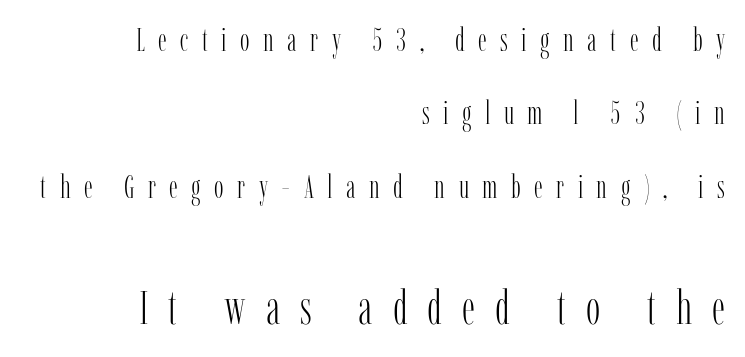
{"serif": "yes", "italic": "no", "bold": "no", "weight": "light", "width": "condensed", "stroke_contrast": "low", "x_height": "medium", "monospaced": "no", "underline": "no", "align": "right", "line_spacing": "loose", "line_spacing_ratio": 2.29, "letter_spacing": "wide", "letter_spacing_em": 0.42, "larger_block": "second", "size_ratio": 1.5, "glyph_px": 48}
